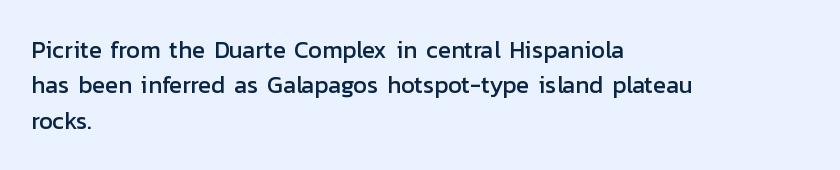
{"italic": "no", "underline": "no", "align": "left", "line_spacing": "normal", "line_spacing_ratio": 1.47, "letter_spacing": "normal", "letter_spacing_em": 0.0, "glyph_px": 24}
